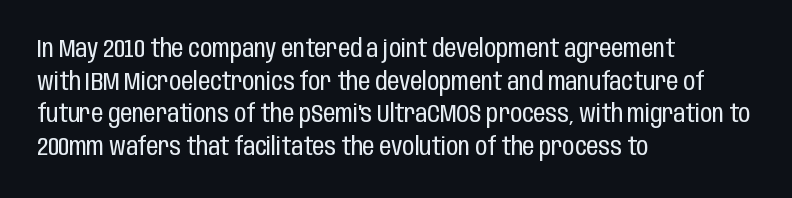
Q: Is the text bold? A: No.
Q: Is the text italic (slanted)? A: No, it is upright.
Q: Is the text underlined? A: No.
Q: How is the paragraph aligned? A: Left-aligned.
Q: Is the spacing between letters normal or unusually wide? A: Normal.
Q: Is the spacing between lines tight, normal or loose? A: Normal.
